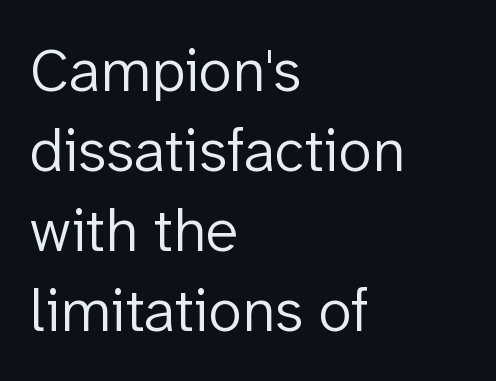
{"serif": "no", "italic": "no", "bold": "no", "weight": "light", "width": "normal", "stroke_contrast": "low", "x_height": "medium", "monospaced": "no", "underline": "no", "align": "left", "line_spacing": "normal", "line_spacing_ratio": 1.31, "letter_spacing": "normal", "letter_spacing_em": 0.0, "glyph_px": 61}
